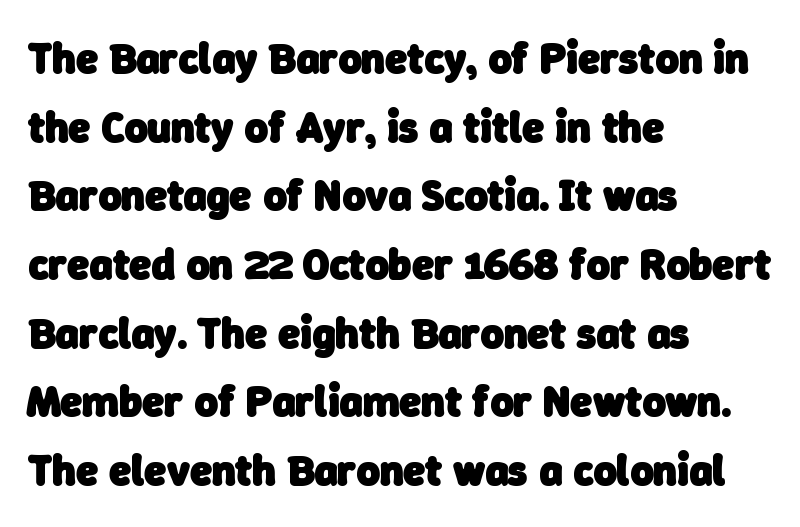
Standard letterfit; no display-style spreading of the glyphs. Plain, unruled lines of type. The type family on display is of the sans-serif kind. Heft: maximum for text — a bold.
